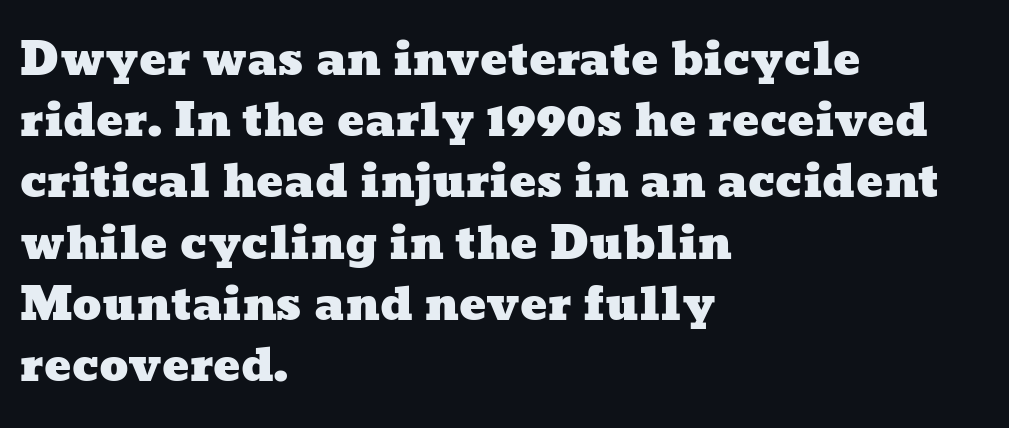
{"width": "wide", "stroke_contrast": "low", "x_height": "medium", "monospaced": "no", "underline": "no", "align": "left", "line_spacing": "normal", "line_spacing_ratio": 1.36, "letter_spacing": "normal", "letter_spacing_em": 0.0, "glyph_px": 45}
